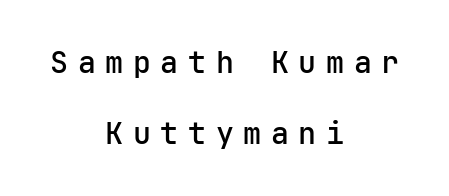
{"serif": "no", "italic": "no", "bold": "semi", "weight": "semibold", "width": "normal", "stroke_contrast": "low", "x_height": "medium", "underline": "no", "align": "center", "line_spacing": "loose", "line_spacing_ratio": 2.37, "letter_spacing": "wide", "letter_spacing_em": 0.32, "glyph_px": 30}
